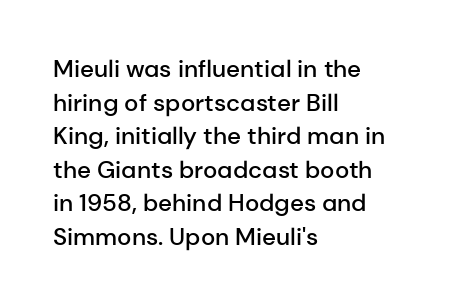
Tall strokes in this sample are plumb rather than angled. Honestly, the letter spacing is just normal — you wouldn't notice it. The foot of each line stays bare and open. The passage shown is semibold, sitting just below true bold. The space between consecutive lines is moderate.
